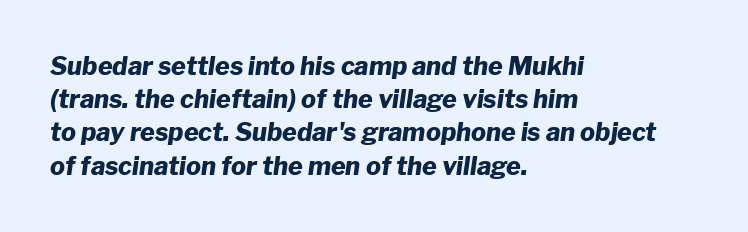
Where is the straight margin? On the left. Summary of weight: heavy, a full bold. Leading: standard. The line texture is even and compact thanks to regular tracking.
